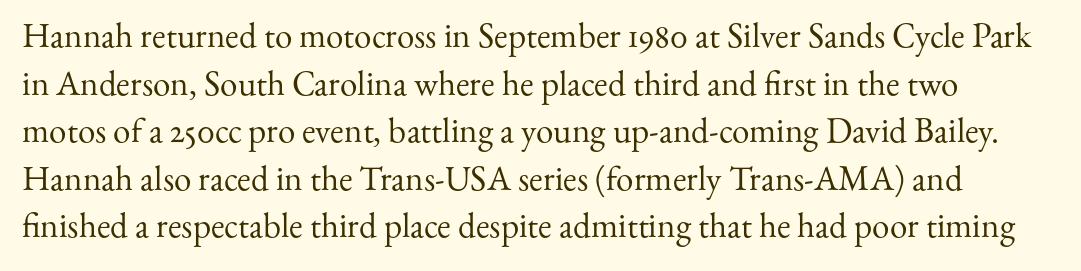
The image shows 35 px regular-weight serif type, upright; set normal line spacing (1.36x), normal letter spacing, not underlined; medium stroke contrast and a small x-height.
